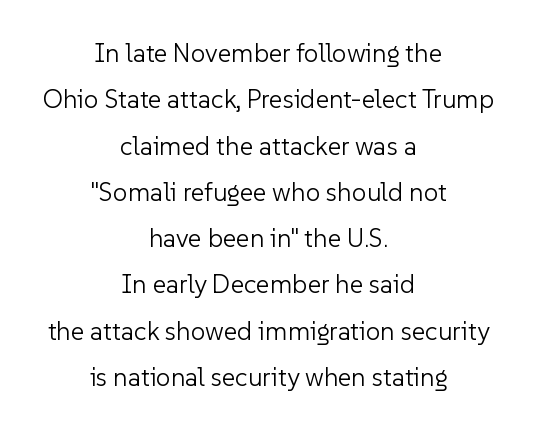
{"italic": "no", "bold": "no", "underline": "no", "align": "center", "line_spacing_ratio": 1.78, "letter_spacing": "normal", "letter_spacing_em": 0.0, "glyph_px": 26}
